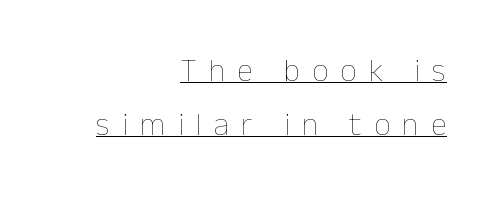
{"italic": "no", "bold": "no", "weight": "thin", "width": "normal", "stroke_contrast": "low", "x_height": "medium", "monospaced": "no", "underline": "yes", "align": "right", "line_spacing": "normal", "line_spacing_ratio": 1.68, "letter_spacing": "wide", "letter_spacing_em": 0.38, "glyph_px": 32}
